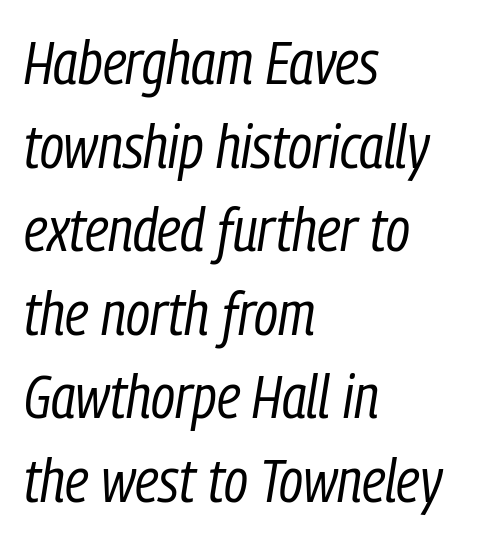
{"italic": "yes", "lean": "right", "slant_degrees": 9, "bold": "no", "weight": "regular", "width": "condensed", "stroke_contrast": "low", "x_height": "medium", "monospaced": "no", "underline": "no", "align": "left", "line_spacing": "normal", "line_spacing_ratio": 1.37, "letter_spacing": "normal", "letter_spacing_em": 0.0, "glyph_px": 61}
